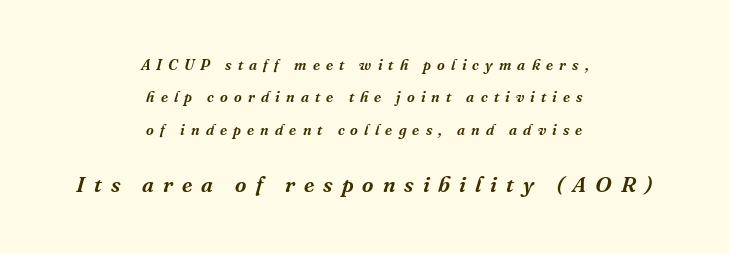
{"italic": "yes", "lean": "right", "slant_degrees": 16, "underline": "no", "align": "center", "line_spacing": "loose", "line_spacing_ratio": 2.16, "letter_spacing": "wide", "letter_spacing_em": 0.41, "larger_block": "second", "size_ratio": 1.47, "glyph_px": 22}
